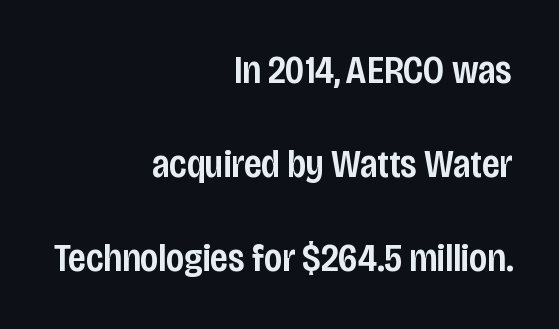
{"serif": "no", "italic": "no", "bold": "semi", "weight": "semibold", "width": "condensed", "stroke_contrast": "low", "x_height": "large", "monospaced": "no", "underline": "no", "align": "right", "line_spacing": "loose", "line_spacing_ratio": 2.47, "letter_spacing": "normal", "letter_spacing_em": 0.0, "glyph_px": 38}
